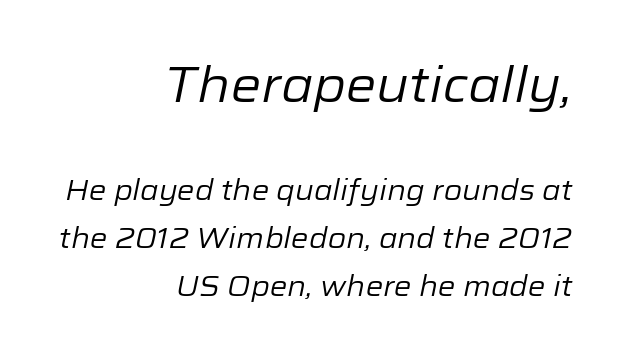
The image shows 49 px regular-weight type, italic (leaning right); set right-aligned, normal line spacing (1.7x), normal letter spacing, not underlined; the first (top) block is 1.75x larger; low stroke contrast and a medium x-height.
